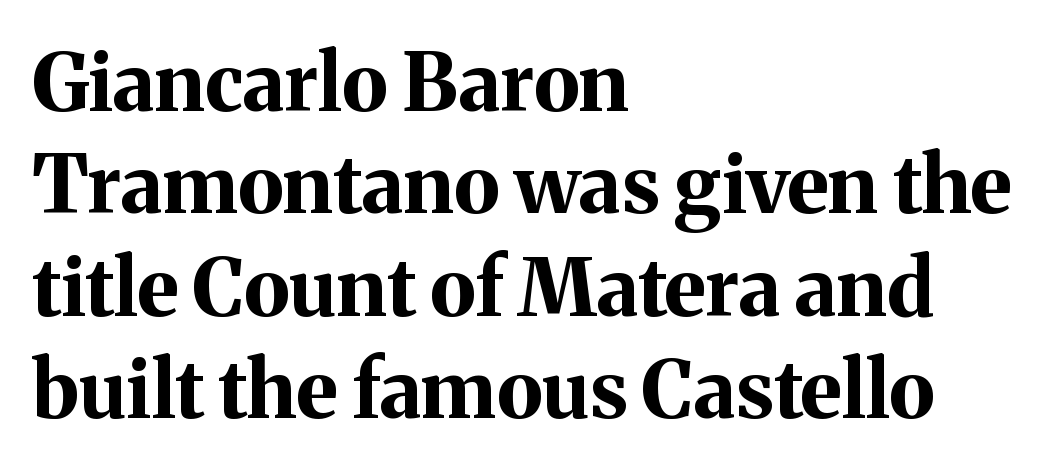
The image shows 80 px bold serif type, upright; set left-aligned, normal line spacing (1.28x), normal letter spacing, not underlined; medium stroke contrast and a medium x-height.
